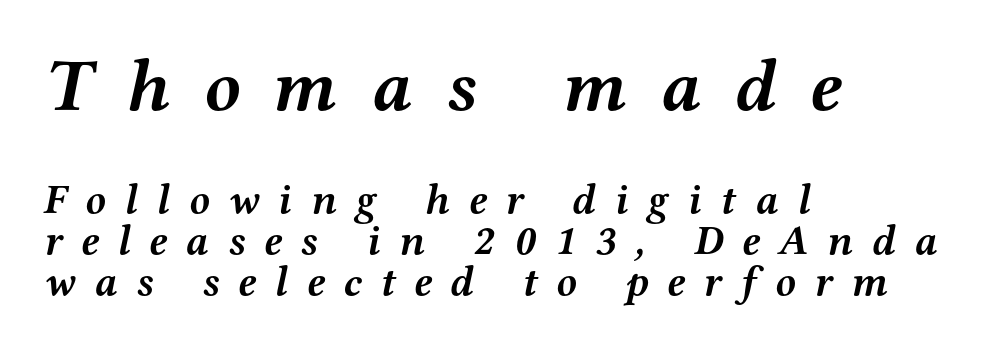
The image shows 74 px semibold, wide serif type, italic (leaning right); set left-aligned, tight line spacing (0.98x), unusually wide letter spacing (+0.45 em), not underlined; the first (top) block is 1.76x larger; medium stroke contrast and a medium x-height.
